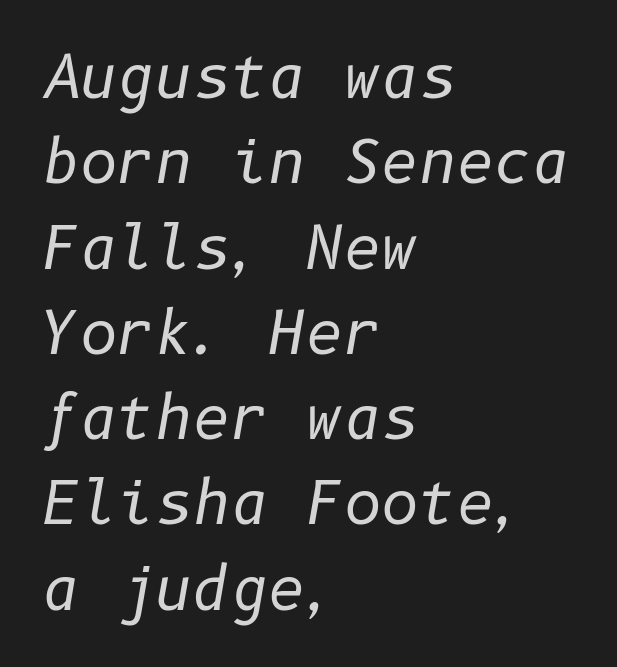
The image shows 58 px regular-weight type, italic (leaning right); set left-aligned, normal line spacing (1.47x), normal letter spacing, not underlined; low stroke contrast and a medium x-height.
